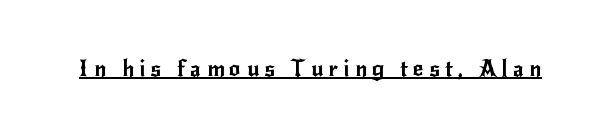
Tall strokes in this sample are plumb rather than angled. Underlining? Definitely there. Does extra space separate the letters? Yes, quite a lot of it.
